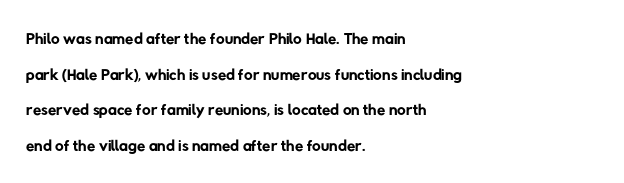
Q: Is the text bold? A: No.
Q: Is the text underlined? A: No.
Q: How is the paragraph aligned? A: Left-aligned.
Q: Is the spacing between letters normal or unusually wide? A: Normal.
Q: Is the spacing between lines tight, normal or loose? A: Normal.
